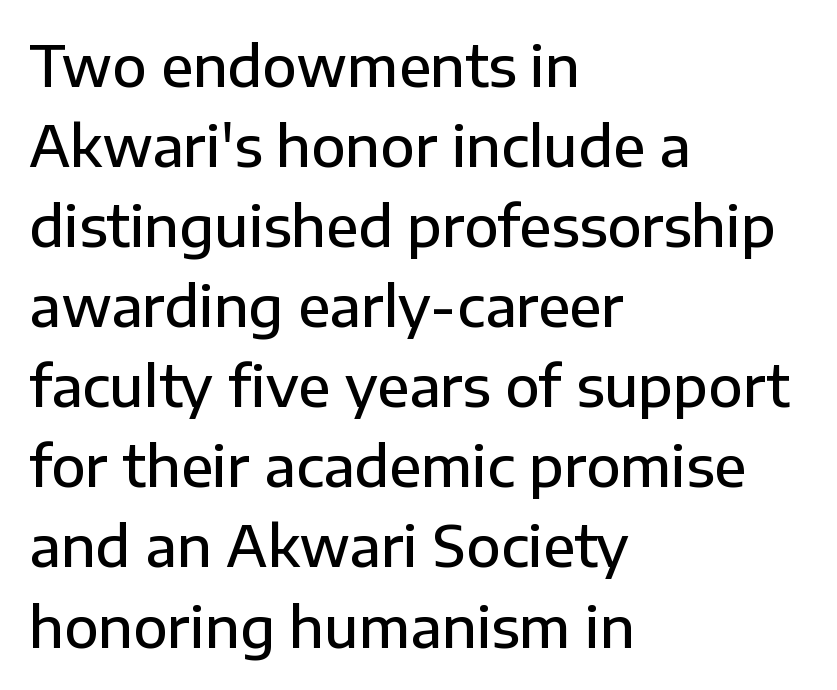
{"serif": "no", "italic": "no", "bold": "semi", "weight": "semibold", "width": "normal", "stroke_contrast": "low", "x_height": "medium", "monospaced": "no", "underline": "no", "align": "left", "line_spacing": "normal", "line_spacing_ratio": 1.43, "letter_spacing": "normal", "letter_spacing_em": 0.0, "glyph_px": 56}
